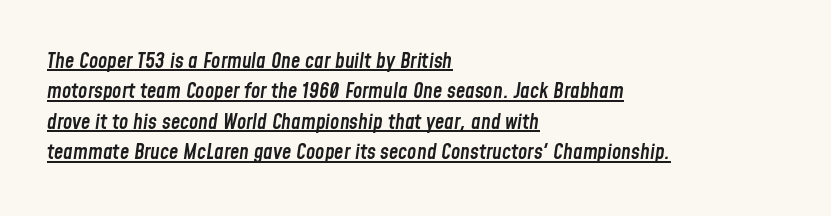
The image shows 21 px text type, italic (leaning right); set left-aligned, normal line spacing (1.45x), normal letter spacing, underlined.
